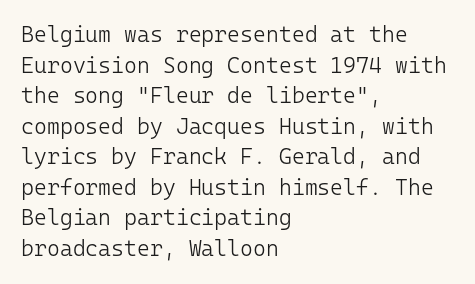
Here the glyphs are tracked normally, forming tight word shapes. This sample keeps an unexceptional amount of space between lines. Every character sits straight up, as roman type does. Each stroke keeps to a modest, everyday thickness or less. This rendering uses left alignment, leaving the right contour irregular. Descenders are the only things crossing below the line.
